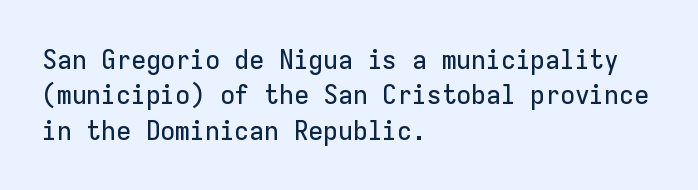
Interline gaps are of average width in this sample. The axis of the letterforms is exactly vertical. Casual observation: everything's shoved over to the left. These lines keep a tight, regular rhythm from letter to letter. Unmarked baselines from the first word to the last.
